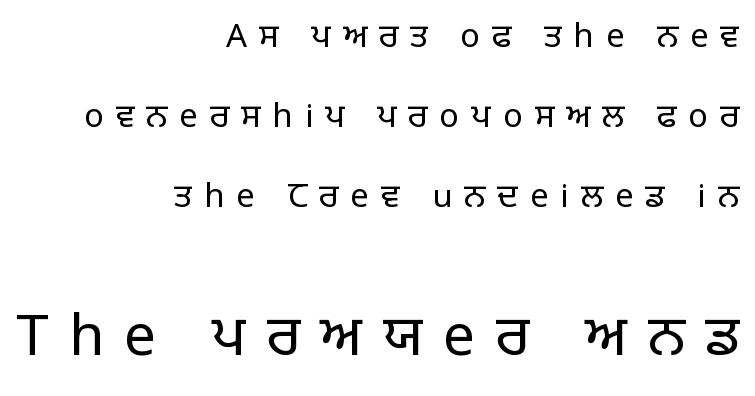
{"serif": "no", "italic": "no", "bold": "no", "weight": "regular", "width": "normal", "stroke_contrast": "low", "x_height": "large", "monospaced": "no", "underline": "no", "align": "right", "line_spacing": "loose", "line_spacing_ratio": 2.43, "letter_spacing": "wide", "letter_spacing_em": 0.36, "larger_block": "second", "size_ratio": 1.73, "glyph_px": 57}
